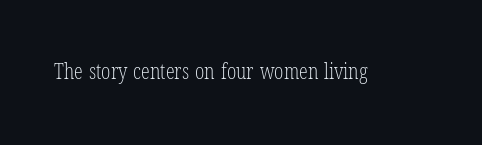
The image shows 22 px text type, upright; set normal letter spacing, not underlined.
